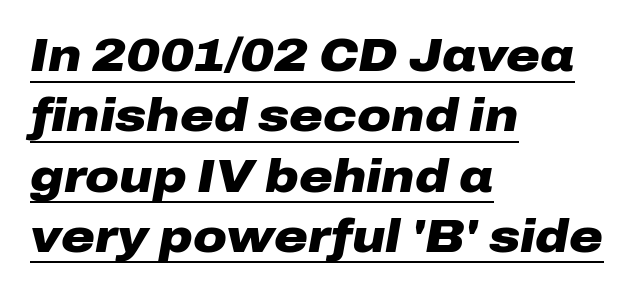
Q: Is the text bold? A: Yes.
Q: Is the text italic (slanted)? A: Yes, it leans right by about 10 degrees.
Q: Is the text underlined? A: Yes.
Q: How is the paragraph aligned? A: Left-aligned.
Q: Is the spacing between letters normal or unusually wide? A: Normal.
Q: Is the spacing between lines tight, normal or loose? A: Normal.
Q: Width (condensed, normal, or wide)? A: Wide.
Q: Stroke contrast? A: Low.
Q: x-height? A: Medium.
Q: Monospaced? A: No.
